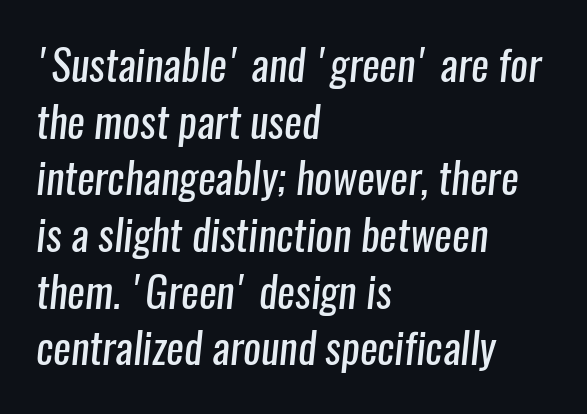
The image shows 42 px regular-weight, condensed sans-serif type; set left-aligned, normal line spacing (1.35x), normal letter spacing, not underlined; low stroke contrast and a medium x-height.
